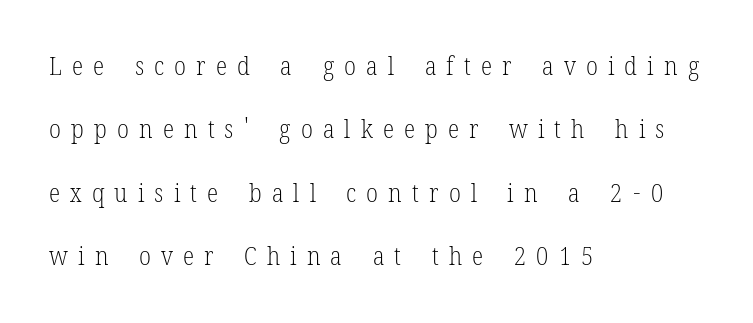
Q: Is the text bold? A: No.
Q: Is the text italic (slanted)? A: No, it is upright.
Q: Is the text underlined? A: No.
Q: How is the paragraph aligned? A: Left-aligned.
Q: Is the spacing between letters normal or unusually wide? A: Unusually wide.
Q: Is the spacing between lines tight, normal or loose? A: Loose.
